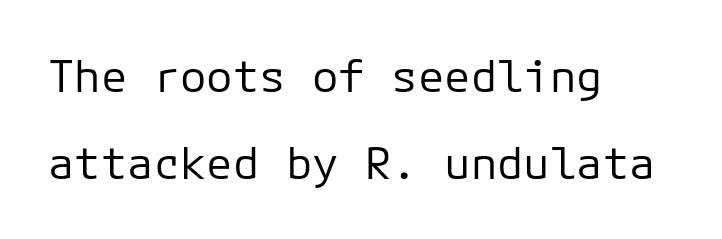
Q: Is the text bold? A: No.
Q: Is the text italic (slanted)? A: No, it is upright.
Q: Is the typeface a serif or a sans-serif typeface? A: Sans-serif.
Q: Is the text underlined? A: No.
Q: How is the paragraph aligned? A: Left-aligned.
Q: Is the spacing between letters normal or unusually wide? A: Normal.
Q: Is the spacing between lines tight, normal or loose? A: Loose.
Q: Width (condensed, normal, or wide)? A: Normal.
Q: Stroke contrast? A: Low.
Q: x-height? A: Medium.
